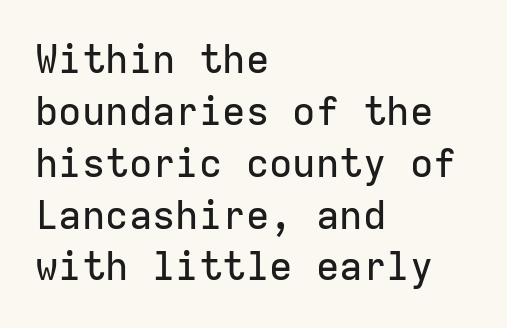
{"serif": "no", "italic": "no", "width": "normal", "stroke_contrast": "low", "x_height": "medium", "monospaced": "yes", "underline": "no", "align": "left", "line_spacing": "normal", "line_spacing_ratio": 1.33, "letter_spacing": "normal", "letter_spacing_em": 0.0, "glyph_px": 39}
